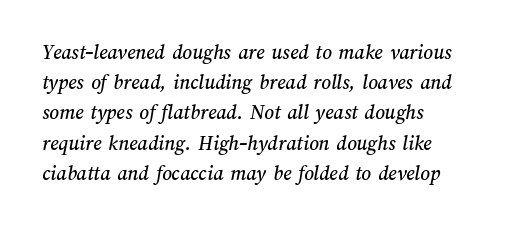
{"underline": "no", "align": "left", "line_spacing": "normal", "line_spacing_ratio": 1.44, "letter_spacing": "normal", "letter_spacing_em": 0.0, "glyph_px": 21}
